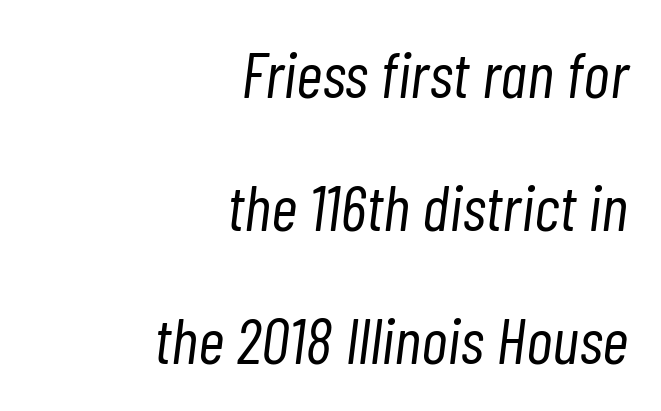
Q: Is the text bold? A: No.
Q: Is the text italic (slanted)? A: Yes, it leans right by about 7 degrees.
Q: Is the text underlined? A: No.
Q: How is the paragraph aligned? A: Right-aligned.
Q: Is the spacing between letters normal or unusually wide? A: Normal.
Q: Is the spacing between lines tight, normal or loose? A: Loose.
Q: Width (condensed, normal, or wide)? A: Condensed.
Q: Stroke contrast? A: Low.
Q: x-height? A: Medium.
Q: Monospaced? A: No.
